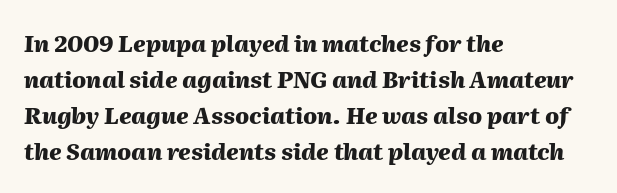
Q: Is the text bold? A: Yes.
Q: Is the text italic (slanted)? A: Yes, it leans right by about 2 degrees.
Q: Is the text underlined? A: No.
Q: How is the paragraph aligned? A: Left-aligned.
Q: Is the spacing between letters normal or unusually wide? A: Normal.
Q: Is the spacing between lines tight, normal or loose? A: Normal.
